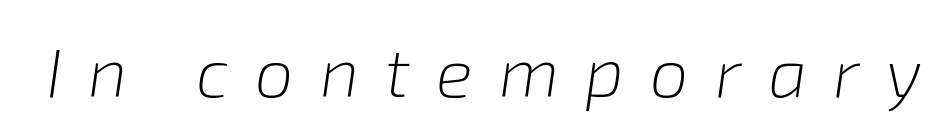
Q: Is the text bold? A: No.
Q: Is the text italic (slanted)? A: Yes, it leans right by about 8 degrees.
Q: Is the text underlined? A: No.
Q: Is the spacing between letters normal or unusually wide? A: Unusually wide.
Q: Width (condensed, normal, or wide)? A: Normal.
Q: Stroke contrast? A: Low.
Q: x-height? A: Medium.
Q: Monospaced? A: No.
